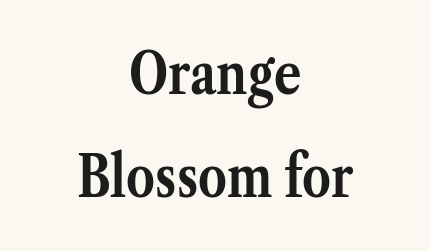
Q: Is the text bold? A: Yes.
Q: Is the text italic (slanted)? A: No, it is upright.
Q: Is the typeface a serif or a sans-serif typeface? A: Serif.
Q: Is the text underlined? A: No.
Q: How is the paragraph aligned? A: Centered.
Q: Is the spacing between letters normal or unusually wide? A: Normal.
Q: Width (condensed, normal, or wide)? A: Normal.
Q: Stroke contrast? A: Medium.
Q: x-height? A: Medium.
Q: Monospaced? A: No.
